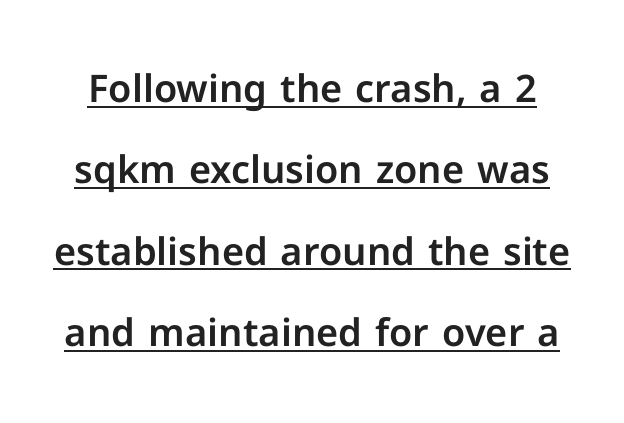
The image shows 38 px sans-serif type, upright; set loose line spacing (2.14x), normal letter spacing, underlined; low stroke contrast and a medium x-height.
